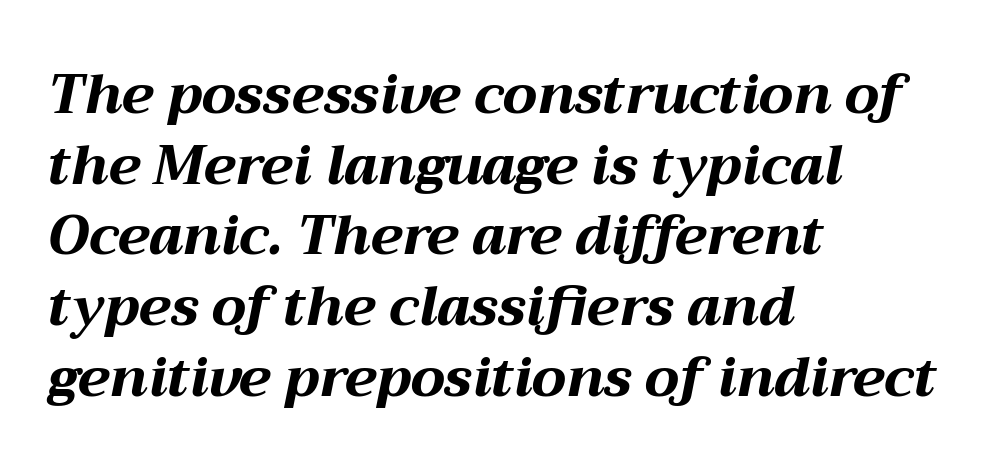
Typeset ragged right — the left edge is the straight one. The glyphs look as if they've been sheared to an angle. Reading down the column, the eye jumps a familiar distance to each next line. Underline: absent.
